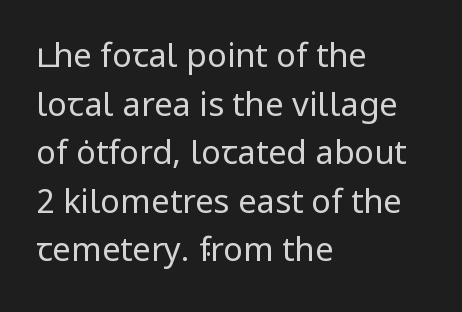
The image shows 33 px regular-weight sans-serif type, upright; set left-aligned, normal line spacing (1.47x), normal letter spacing, not underlined; low stroke contrast and a medium x-height.
